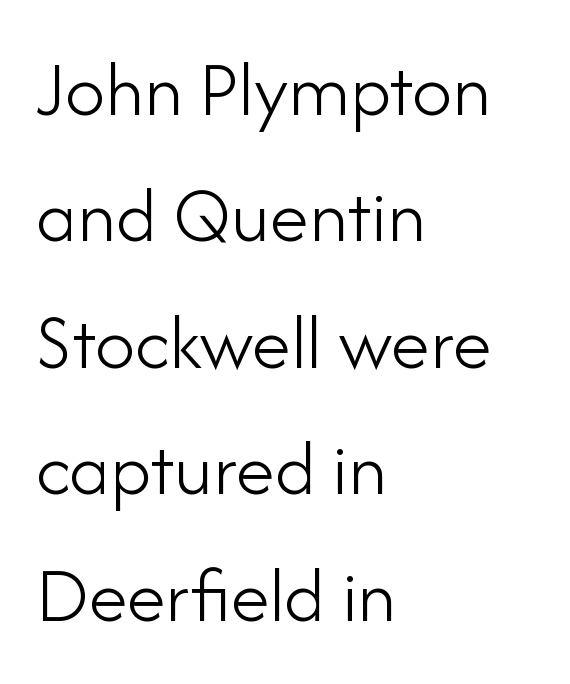
{"serif": "no", "italic": "no", "bold": "no", "weight": "light", "width": "normal", "stroke_contrast": "low", "x_height": "small", "monospaced": "no", "underline": "no", "align": "left", "line_spacing": "normal", "line_spacing_ratio": 1.6, "letter_spacing": "normal", "letter_spacing_em": 0.0, "glyph_px": 79}
